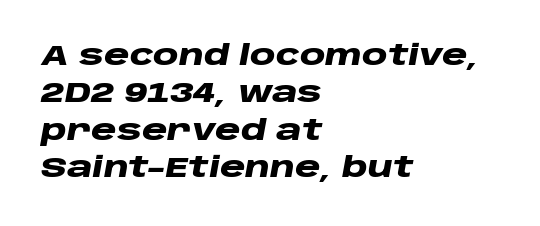
Q: Is the text bold? A: Yes.
Q: Is the text italic (slanted)? A: Yes, it leans right by about 10 degrees.
Q: Is the text underlined? A: No.
Q: How is the paragraph aligned? A: Left-aligned.
Q: Is the spacing between letters normal or unusually wide? A: Normal.
Q: Is the spacing between lines tight, normal or loose? A: Normal.
Q: Width (condensed, normal, or wide)? A: Wide.
Q: Stroke contrast? A: Low.
Q: x-height? A: Large.
Q: Monospaced? A: No.
